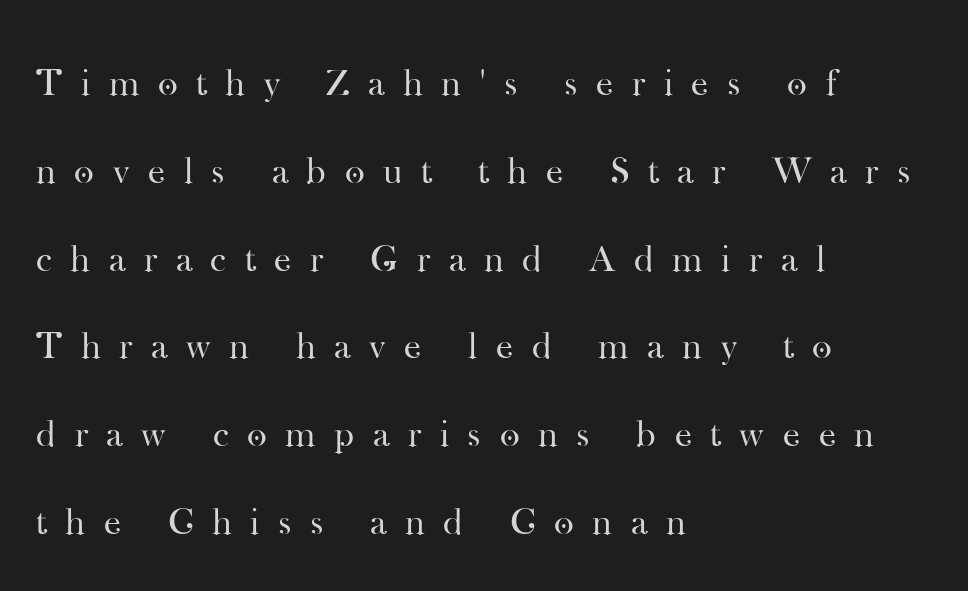
The image shows 38 px regular-weight serif type, upright; set left-aligned, loose line spacing (2.31x), unusually wide letter spacing (+0.49 em), not underlined; high stroke contrast and a small x-height.
